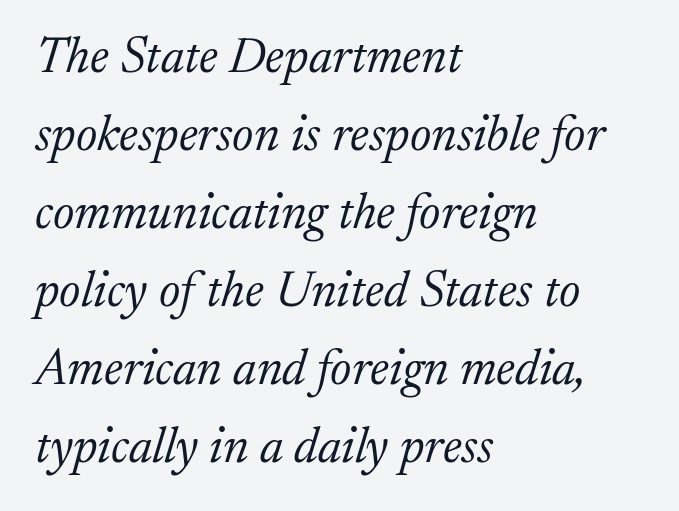
Q: Is the text bold? A: No.
Q: Is the text italic (slanted)? A: Yes, it leans right by about 17 degrees.
Q: Is the typeface a serif or a sans-serif typeface? A: Serif.
Q: Is the text underlined? A: No.
Q: How is the paragraph aligned? A: Left-aligned.
Q: Is the spacing between letters normal or unusually wide? A: Normal.
Q: Is the spacing between lines tight, normal or loose? A: Normal.
Q: Width (condensed, normal, or wide)? A: Normal.
Q: Stroke contrast? A: Low.
Q: x-height? A: Medium.
Q: Monospaced? A: No.
